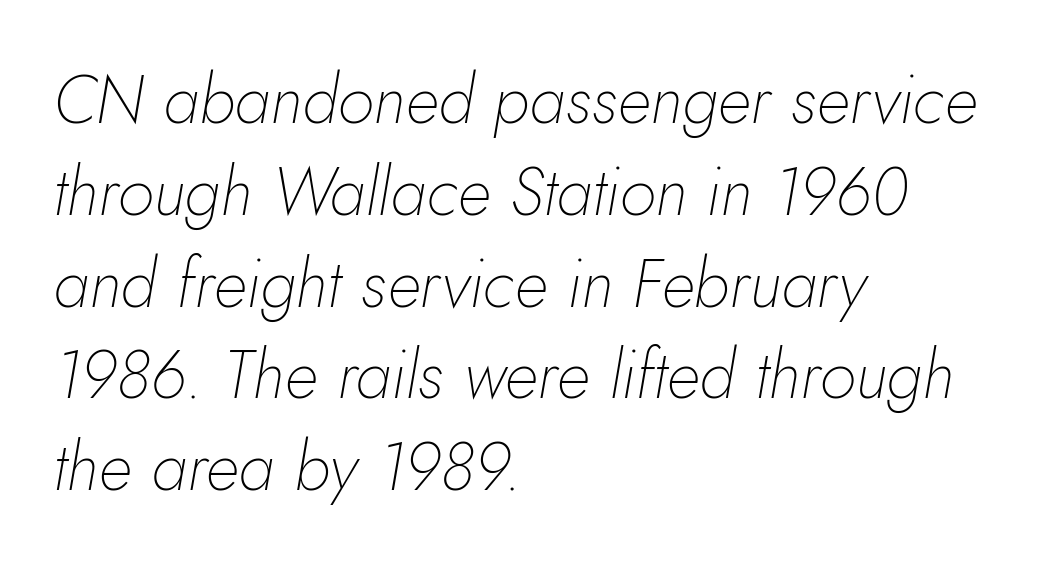
{"italic": "yes", "lean": "right", "slant_degrees": 10, "bold": "no", "weight": "thin", "width": "normal", "stroke_contrast": "low", "x_height": "small", "monospaced": "no", "underline": "no", "align": "left", "line_spacing": "normal", "line_spacing_ratio": 1.37, "letter_spacing": "normal", "letter_spacing_em": 0.0, "glyph_px": 67}
